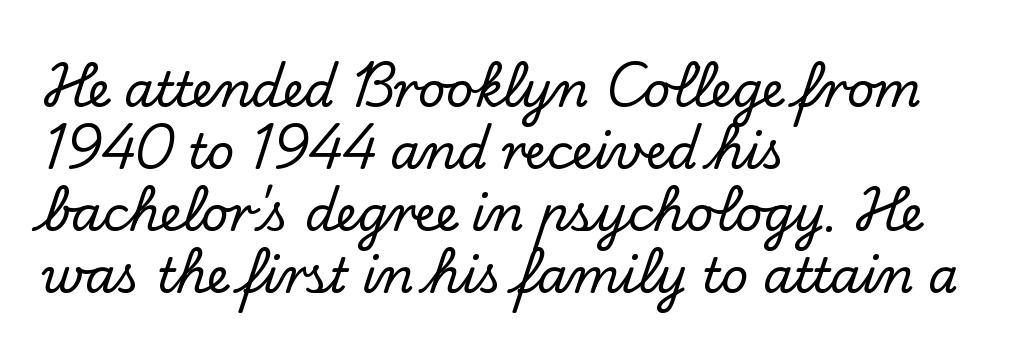
Q: Is the text italic (slanted)? A: Yes.
Q: Is the typeface a serif or a sans-serif typeface? A: Serif.
Q: Is the text underlined? A: No.
Q: How is the paragraph aligned? A: Left-aligned.
Q: Is the spacing between letters normal or unusually wide? A: Normal.
Q: Is the spacing between lines tight, normal or loose? A: Normal.
Q: Width (condensed, normal, or wide)? A: Normal.
Q: Stroke contrast? A: Low.
Q: x-height? A: Small.
Q: Monospaced? A: No.
